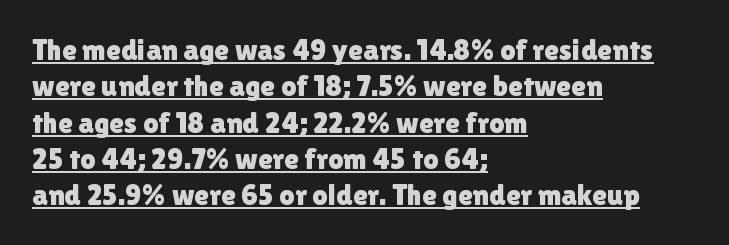
Italic: no, the glyphs are upright roman. The passage shown has conventional tracking throughout. Short and long lines alike share a common starting point at left. Nothing sits at the stroke ends, so this counts as sans-serif.
